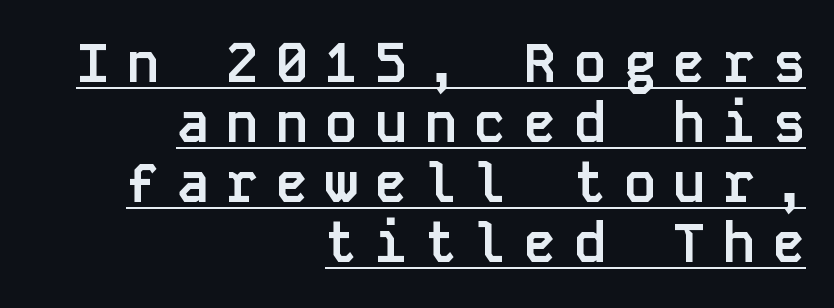
{"serif": "no", "italic": "no", "bold": "yes", "weight": "semibold", "width": "normal", "stroke_contrast": "low", "x_height": "large", "monospaced": "yes", "underline": "yes", "align": "right", "line_spacing": "tight", "line_spacing_ratio": 1.11, "letter_spacing": "wide", "letter_spacing_em": 0.32, "glyph_px": 54}
